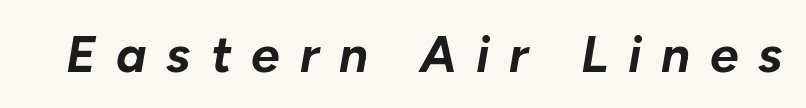
The image shows 51 px bold type, italic (leaning right); set unusually wide letter spacing (+0.39 em), not underlined; low stroke contrast and a medium x-height.
